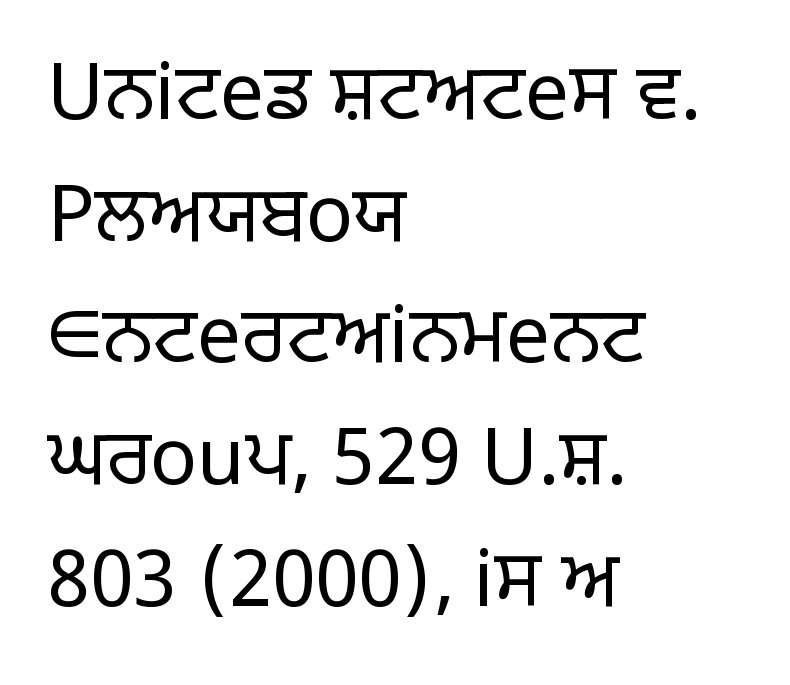
Q: Is the text bold? A: No.
Q: Is the text italic (slanted)? A: No, it is upright.
Q: Is the typeface a serif or a sans-serif typeface? A: Sans-serif.
Q: Is the text underlined? A: No.
Q: How is the paragraph aligned? A: Left-aligned.
Q: Is the spacing between letters normal or unusually wide? A: Normal.
Q: Is the spacing between lines tight, normal or loose? A: Normal.
Q: Width (condensed, normal, or wide)? A: Normal.
Q: Stroke contrast? A: Low.
Q: x-height? A: Large.
Q: Monospaced? A: No.
